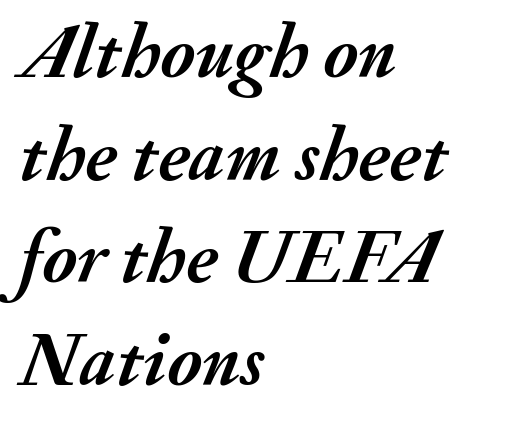
The image shows 76 px semibold type, italic (leaning right); set left-aligned, normal line spacing (1.35x), normal letter spacing, not underlined; medium stroke contrast and a small x-height.
